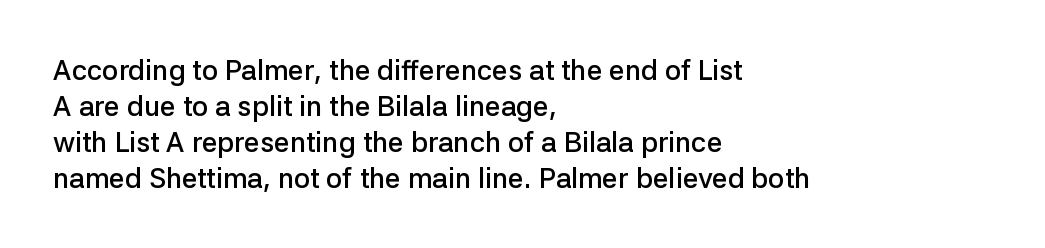
Q: Is the text bold? A: Semi-bold.
Q: Is the text italic (slanted)? A: No, it is upright.
Q: Is the typeface a serif or a sans-serif typeface? A: Sans-serif.
Q: Is the text underlined? A: No.
Q: How is the paragraph aligned? A: Left-aligned.
Q: Is the spacing between letters normal or unusually wide? A: Normal.
Q: Is the spacing between lines tight, normal or loose? A: Normal.
Q: Width (condensed, normal, or wide)? A: Normal.
Q: Stroke contrast? A: Low.
Q: x-height? A: Medium.
Q: Monospaced? A: No.
